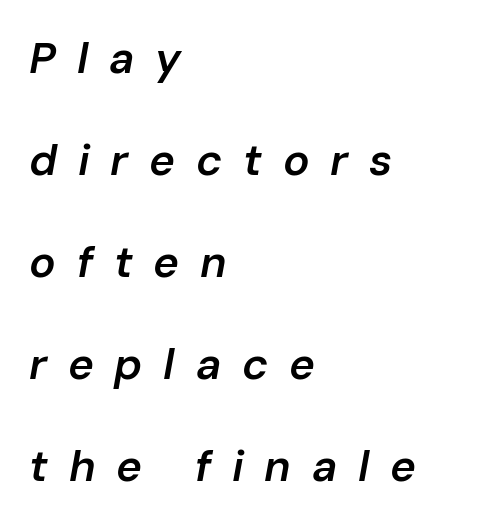
Caption: semibold face, moderately heavy strokes. The face used here is proportionally spaced, like ordinary book or web type. The passage shown leans; its letterforms are oblique. The vertical gap from one line to the next is large. Letters rest on an invisible, unmarked baseline.
